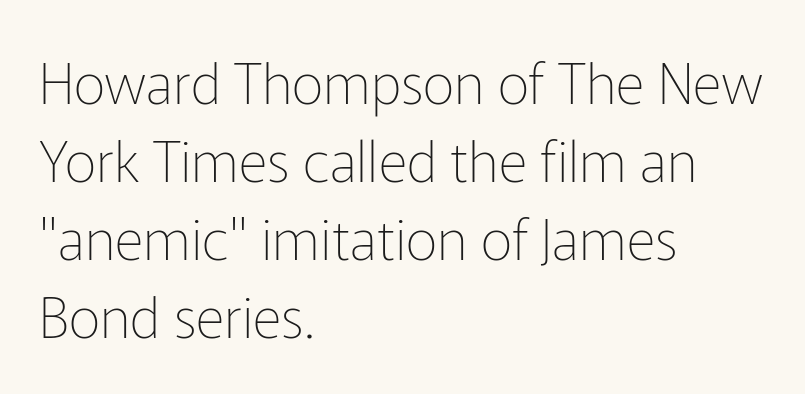
The face used here is rendered with its standard letterfit. Nope, no serifs anywhere on these letters. Unlike italic type, these characters show no tilt at all. Only glyphs here, with clear space below each row. The rows are spaced the way most documents space them. No heavy texture on the line: the type isn't bold.
